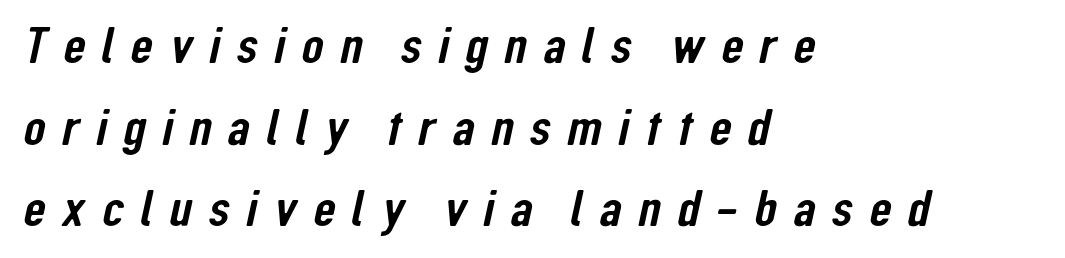
The image shows 51 px condensed sans-serif type; set left-aligned, normal line spacing (1.6x), unusually wide letter spacing (+0.32 em), not underlined; low stroke contrast and a medium x-height.
